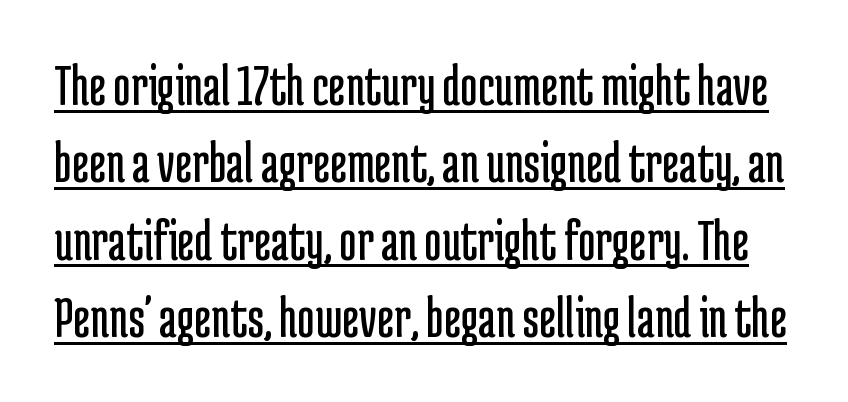
Q: Is the text bold? A: No.
Q: Is the text italic (slanted)? A: No, it is upright.
Q: Is the typeface a serif or a sans-serif typeface? A: Sans-serif.
Q: Is the text underlined? A: Yes.
Q: Is the spacing between letters normal or unusually wide? A: Normal.
Q: Is the spacing between lines tight, normal or loose? A: Normal.
Q: Width (condensed, normal, or wide)? A: Condensed.
Q: Stroke contrast? A: Low.
Q: x-height? A: Medium.
Q: Monospaced? A: No.
